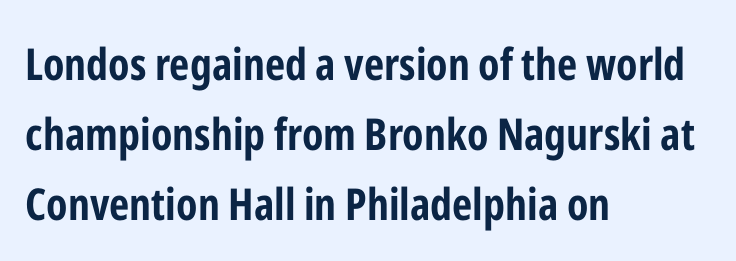
Decoration check: the copy has no underline. Baseline-to-baseline distance is the conventional proportion of letter height. You'd pick this weight for a headline — it's a proper bold. This rendering leaves character spacing at its baseline value.
